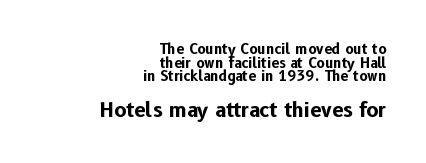
{"italic": "no", "bold": "yes", "underline": "no", "align": "right", "line_spacing": "tight", "line_spacing_ratio": 0.98, "letter_spacing": "normal", "letter_spacing_em": 0.0, "larger_block": "second", "size_ratio": 1.43, "glyph_px": 20}
